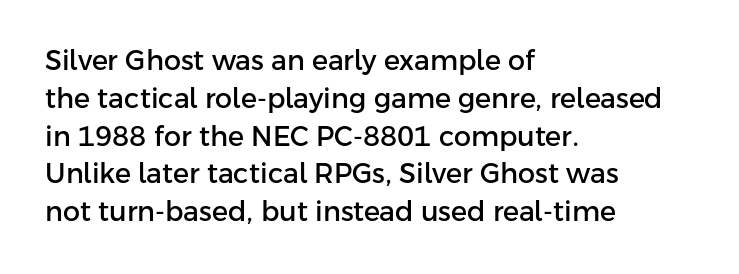
{"italic": "no", "underline": "no", "align": "left", "line_spacing": "normal", "line_spacing_ratio": 1.4, "letter_spacing": "normal", "letter_spacing_em": 0.0, "glyph_px": 27}
